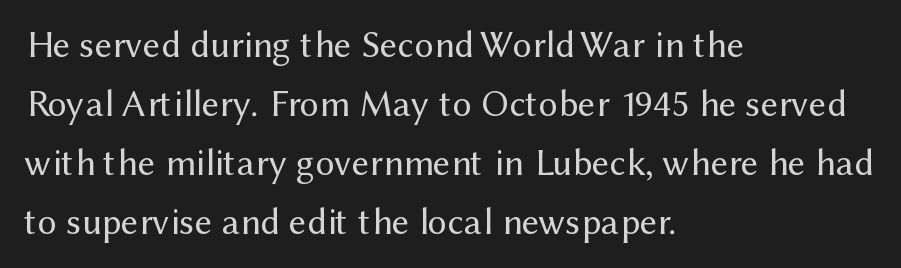
Q: Is the text bold? A: No.
Q: Is the text italic (slanted)? A: No, it is upright.
Q: Is the typeface a serif or a sans-serif typeface? A: Sans-serif.
Q: Is the text underlined? A: No.
Q: How is the paragraph aligned? A: Left-aligned.
Q: Is the spacing between letters normal or unusually wide? A: Normal.
Q: Is the spacing between lines tight, normal or loose? A: Normal.
Q: Width (condensed, normal, or wide)? A: Normal.
Q: Stroke contrast? A: Medium.
Q: x-height? A: Medium.
Q: Monospaced? A: No.
